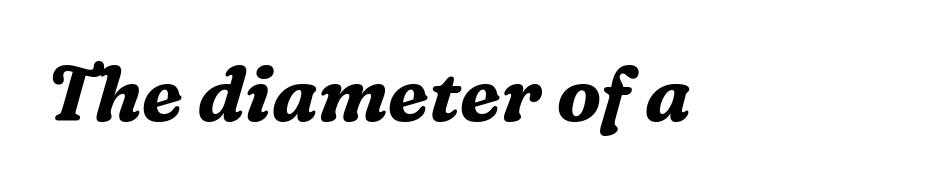
Here the designer chose a conventional face with non-uniform glyph widths. The glyphs in this specimen are seriffed. The face used here is rendered with its standard letterfit. A bare baseline throughout the passage. The specimen reads as italic at a glance.
